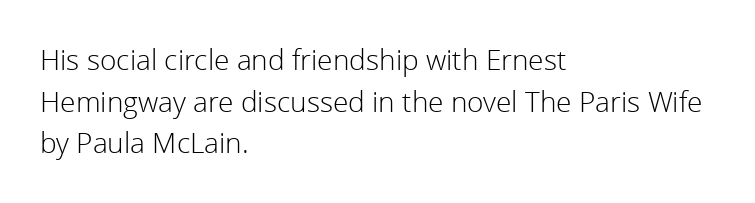
{"serif": "no", "italic": "no", "bold": "no", "weight": "light", "width": "normal", "x_height": "medium", "monospaced": "no", "underline": "no", "align": "left", "line_spacing": "normal", "line_spacing_ratio": 1.49, "letter_spacing": "normal", "letter_spacing_em": 0.0, "glyph_px": 28}
